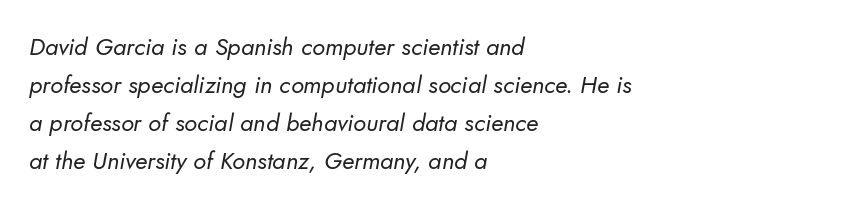
Q: Is the text bold? A: No.
Q: Is the text underlined? A: No.
Q: How is the paragraph aligned? A: Left-aligned.
Q: Is the spacing between letters normal or unusually wide? A: Normal.
Q: Is the spacing between lines tight, normal or loose? A: Normal.
